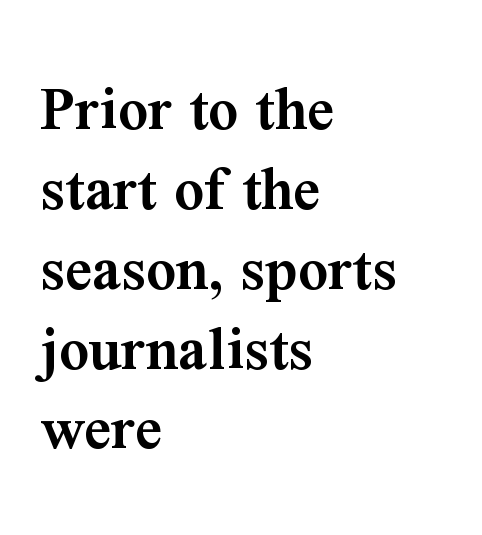
The image shows 66 px semibold serif type, upright; set left-aligned, line spacing 1.21x, normal letter spacing, not underlined; medium stroke contrast and a medium x-height.
